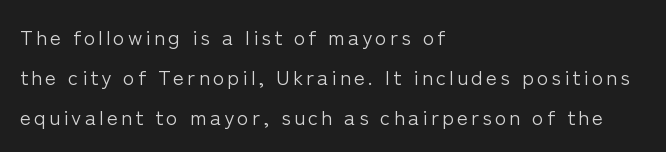
No letter is thick-stroked: the sample isn't bold. Is the block centered? No — it sits flush against the left margin. A roman cut, with each character standing at attention. Any mark beneath the type? The region is blank. The block of text is sparse from top to bottom, with ample space between rows.
